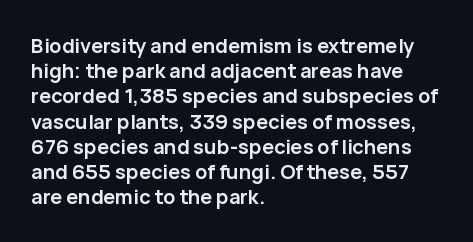
{"italic": "no", "bold": "yes", "underline": "no", "align": "left", "line_spacing": "normal", "line_spacing_ratio": 1.26, "letter_spacing": "normal", "letter_spacing_em": 0.0, "glyph_px": 20}
